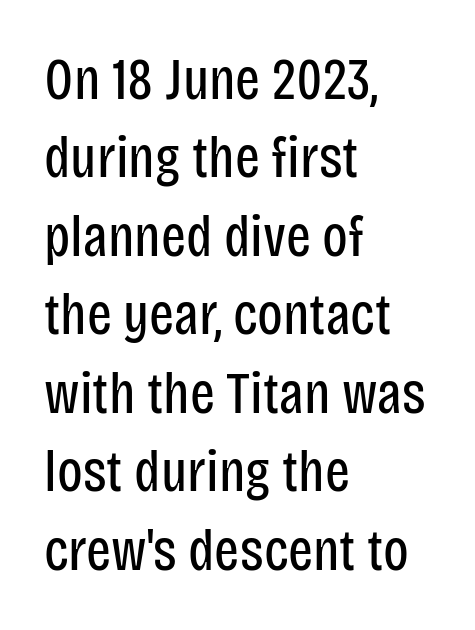
The axis of the letterforms is exactly vertical. Notice how the passage keeps a crisp vertical edge on the left only. The space beneath each line is pristine and unruled. The leading is moderate, giving the passage an even texture. Stems here are at most as thick as an everyday book face. You could not count columns in this text — the font is proportionally spaced.
